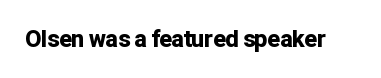
Q: Is the text bold? A: Yes.
Q: Is the text italic (slanted)? A: No, it is upright.
Q: Is the text underlined? A: No.
Q: Is the spacing between letters normal or unusually wide? A: Normal.
